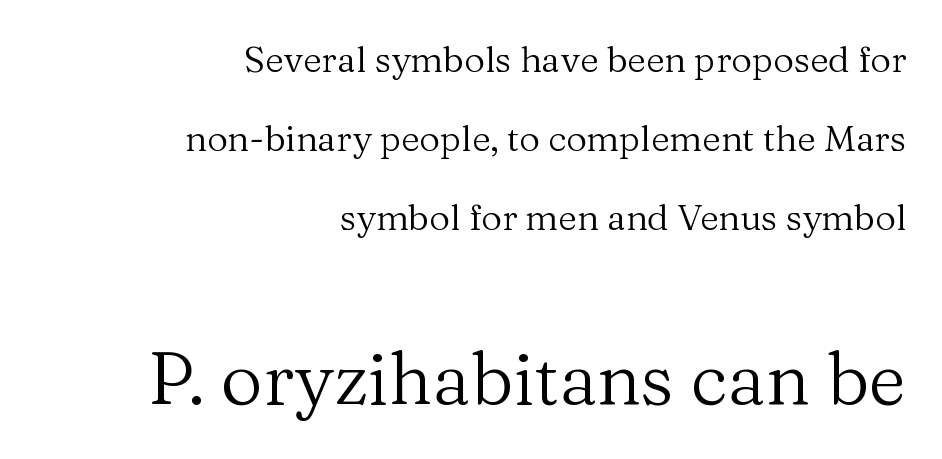
The image shows 73 px regular-weight serif type, upright; set right-aligned, loose line spacing (2.2x), normal letter spacing, not underlined; the second (bottom) block is 2.03x larger; medium stroke contrast and a medium x-height.
